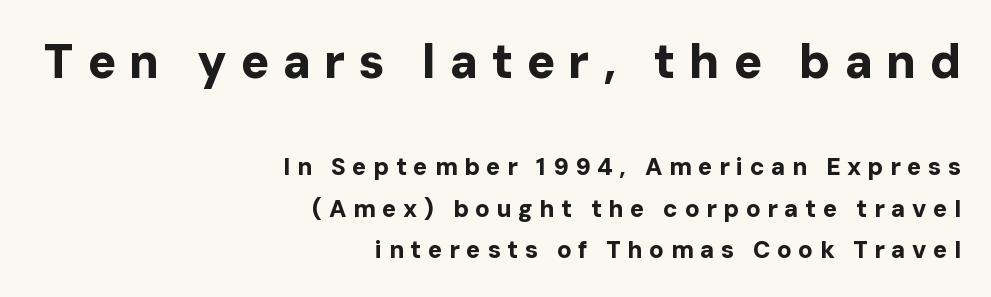
{"serif": "no", "italic": "no", "bold": "yes", "weight": "bold", "width": "normal", "stroke_contrast": "low", "x_height": "medium", "monospaced": "no", "underline": "no", "align": "right", "line_spacing_ratio": 1.73, "letter_spacing": "wide", "letter_spacing_em": 0.27, "larger_block": "first", "size_ratio": 2.0, "glyph_px": 48}
